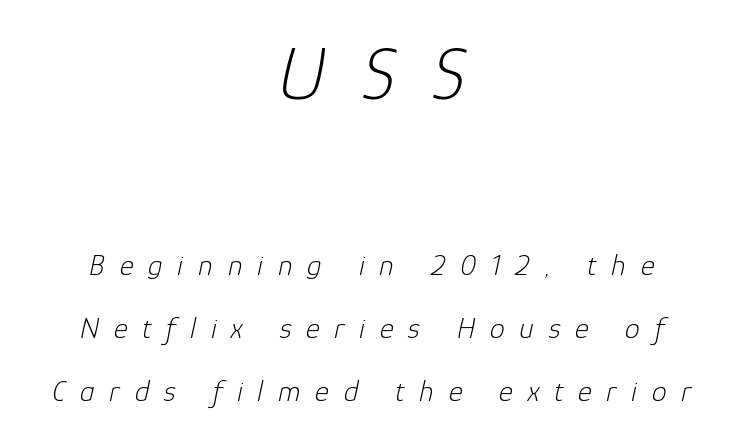
The image shows 75 px light type, italic (leaning right); set centered, loose line spacing (2.1x), unusually wide letter spacing (+0.49 em), not underlined; the first (top) block is 2.5x larger; low stroke contrast and a medium x-height.
